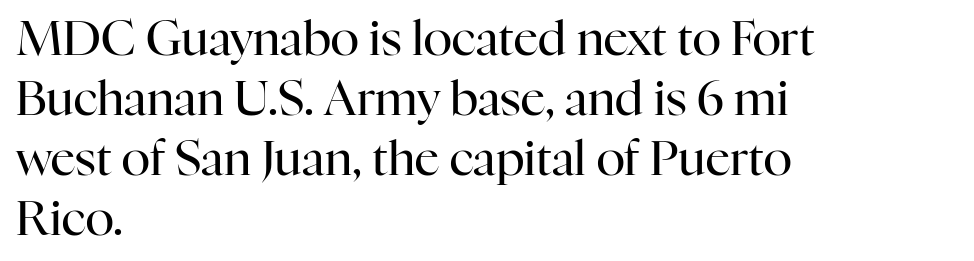
The image shows 48 px regular-weight serif type, upright; set left-aligned, normal line spacing (1.25x), normal letter spacing, not underlined; high stroke contrast and a medium x-height.
